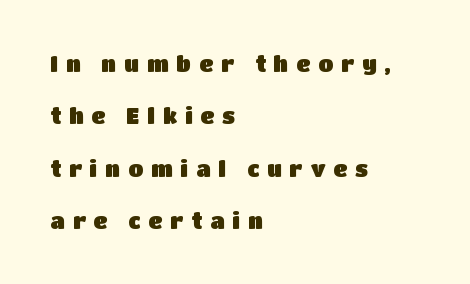
The passage shown stacks its lines with a broad gap. You could only call the tracking loose — the letters float apart. Descenders hang freely into open space. Teacher's note: observe the even left margin — that is flush-left alignment.
